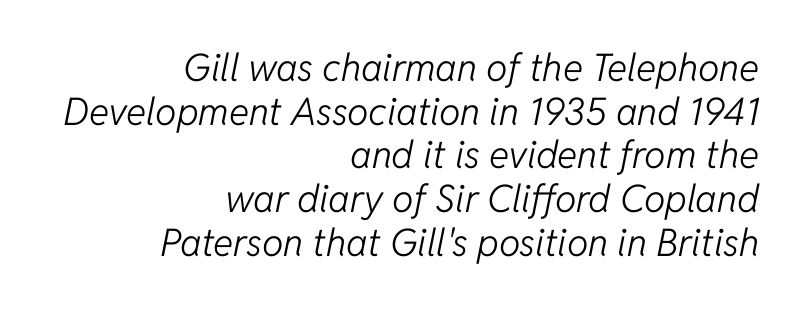
Q: Is the text bold? A: No.
Q: Is the text italic (slanted)? A: Yes, it leans right by about 11 degrees.
Q: Is the text underlined? A: No.
Q: How is the paragraph aligned? A: Right-aligned.
Q: Is the spacing between letters normal or unusually wide? A: Normal.
Q: Is the spacing between lines tight, normal or loose? A: Tight.
Q: Width (condensed, normal, or wide)? A: Normal.
Q: Stroke contrast? A: Low.
Q: x-height? A: Medium.
Q: Monospaced? A: No.
